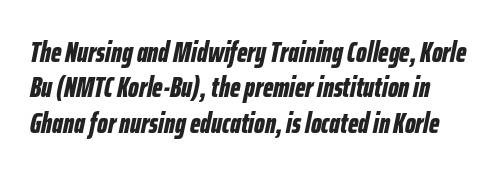
The image shows 28 px bold, condensed type, italic (leaning right); set normal line spacing (1.26x), normal letter spacing, not underlined; low stroke contrast and a medium x-height.
